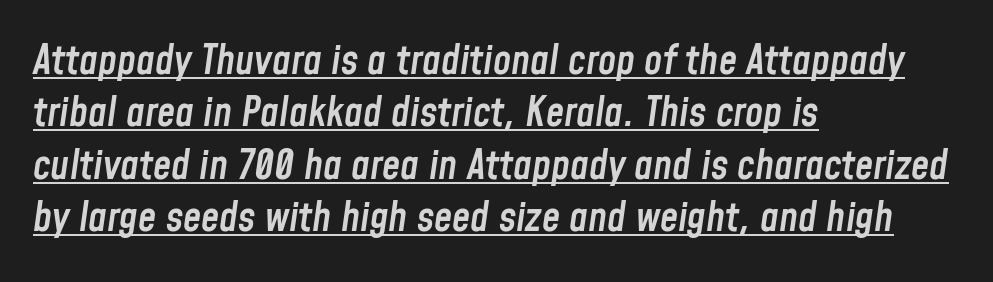
The image shows 41 px semibold, condensed type, italic (leaning right); set left-aligned, normal line spacing (1.28x), normal letter spacing, underlined; low stroke contrast and a medium x-height.
